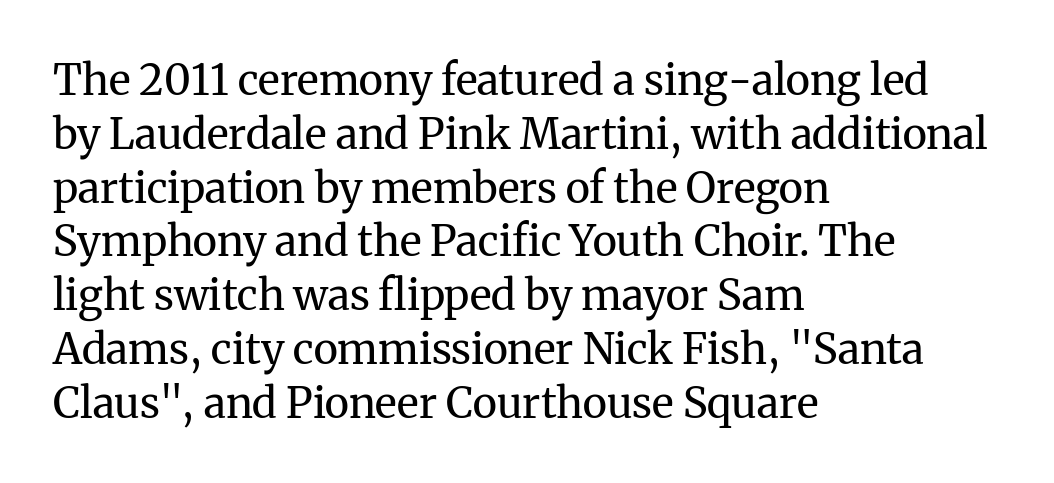
Q: Is the text bold? A: No.
Q: Is the text italic (slanted)? A: No, it is upright.
Q: Is the typeface a serif or a sans-serif typeface? A: Serif.
Q: Is the text underlined? A: No.
Q: How is the paragraph aligned? A: Left-aligned.
Q: Is the spacing between letters normal or unusually wide? A: Normal.
Q: Is the spacing between lines tight, normal or loose? A: Normal.
Q: Width (condensed, normal, or wide)? A: Normal.
Q: Stroke contrast? A: Medium.
Q: x-height? A: Medium.
Q: Monospaced? A: No.
